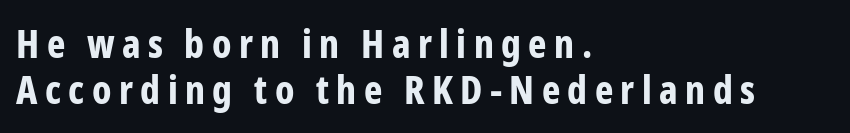
You could not count columns in this text — the font is proportionally spaced. No word sits above an underline. Notice how the passage keeps a crisp vertical edge on the left only. Emphasis by weight is at full strength: bold. The typeface chosen for these lines omits serifs.
